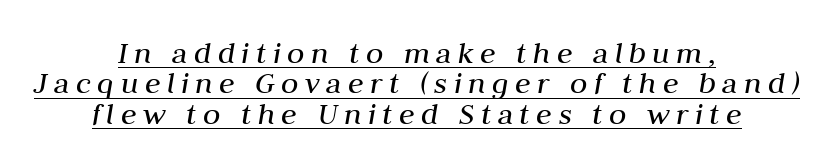
The image shows 32 px regular-weight type, italic (leaning right); set centered, tight line spacing (0.95x), unusually wide letter spacing (+0.2 em), underlined; medium stroke contrast and a medium x-height.
